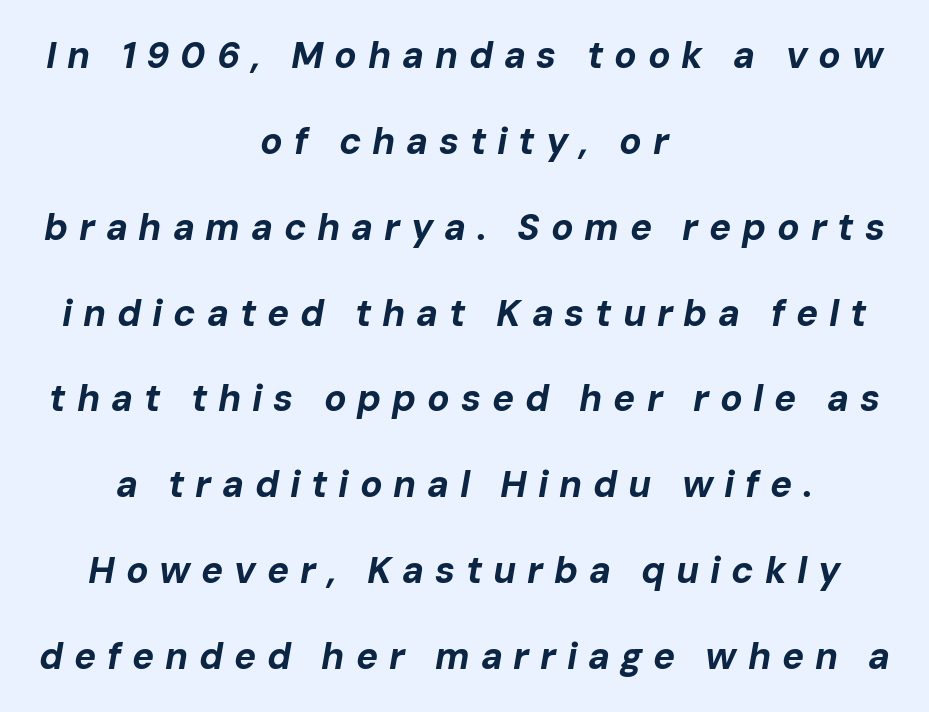
The image shows 37 px bold type, italic (leaning right); set centered, loose line spacing (2.32x), unusually wide letter spacing (+0.29 em), not underlined; low stroke contrast and a medium x-height.
